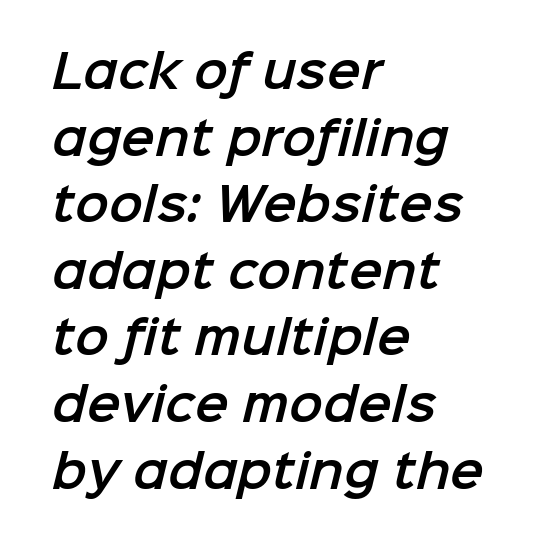
{"serif": "no", "width": "normal", "stroke_contrast": "low", "x_height": "medium", "monospaced": "no", "underline": "no", "align": "left", "line_spacing": "normal", "line_spacing_ratio": 1.48, "letter_spacing": "normal", "letter_spacing_em": 0.0, "glyph_px": 45}
